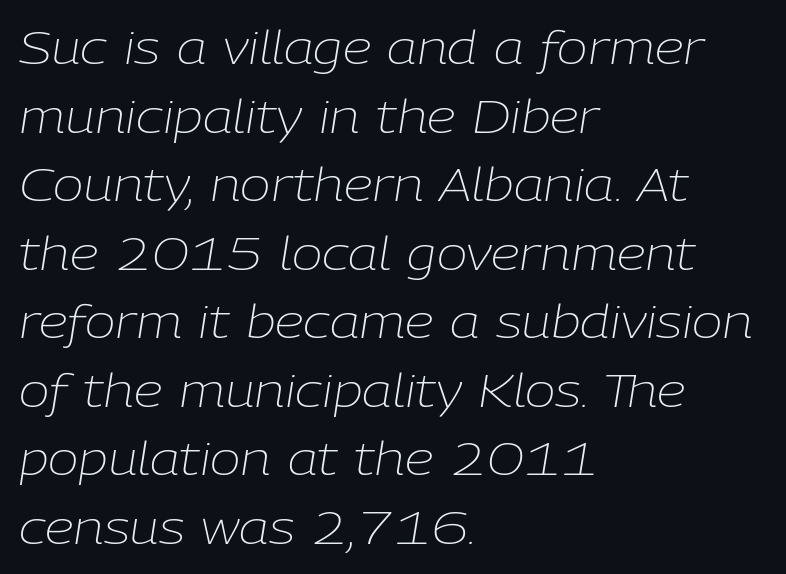
Q: Is the text bold? A: No.
Q: Is the text italic (slanted)? A: Yes, it leans right by about 9 degrees.
Q: Is the text underlined? A: No.
Q: How is the paragraph aligned? A: Left-aligned.
Q: Is the spacing between letters normal or unusually wide? A: Normal.
Q: Is the spacing between lines tight, normal or loose? A: Normal.
Q: Width (condensed, normal, or wide)? A: Normal.
Q: Stroke contrast? A: Low.
Q: x-height? A: Medium.
Q: Monospaced? A: No.
